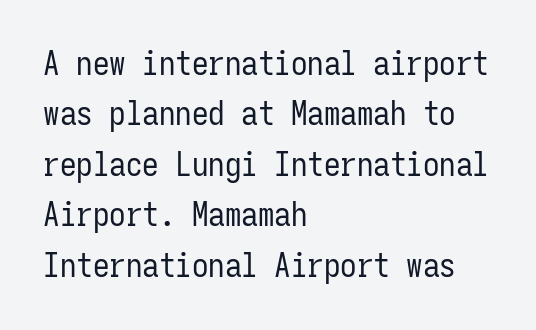
The image shows 33 px regular-weight, condensed sans-serif type, upright, monospaced; set left-aligned, normal line spacing (1.53x), normal letter spacing, not underlined; low stroke contrast and a medium x-height.
